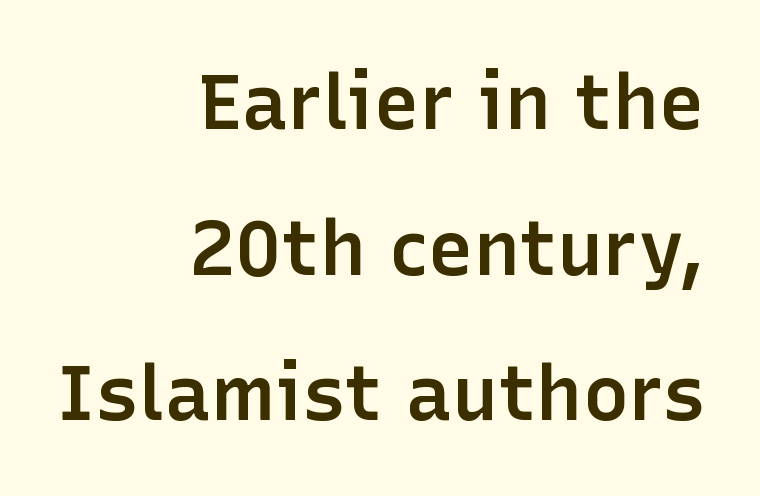
The image shows 77 px semibold sans-serif type, upright; set right-aligned, line spacing 1.89x, normal letter spacing, not underlined; low stroke contrast and a medium x-height.
